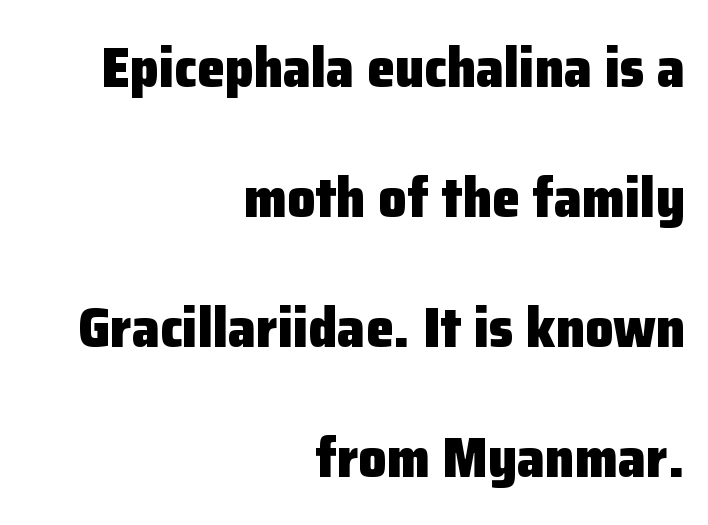
Here the glyphs are tracked normally, forming tight word shapes. Descenders are the only things crossing below the line. This is roman type, the default non-slanted kind. Is this a fixed-width face? No — the glyphs have proportional, varying widths.
